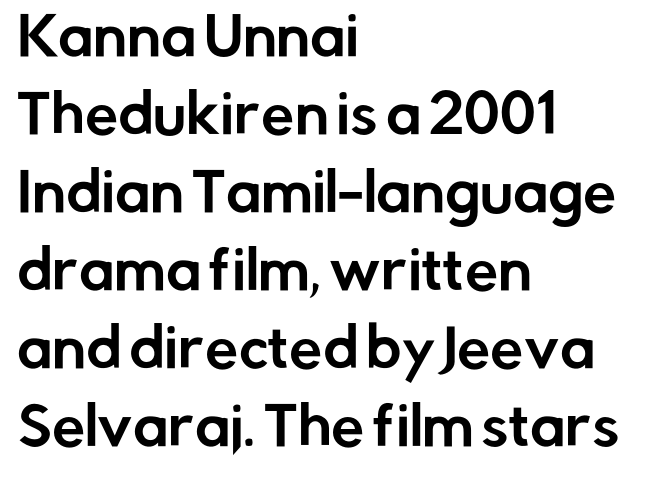
The image shows 53 px sans-serif type, upright; set left-aligned, normal line spacing (1.47x), normal letter spacing, not underlined; low stroke contrast and a medium x-height.
